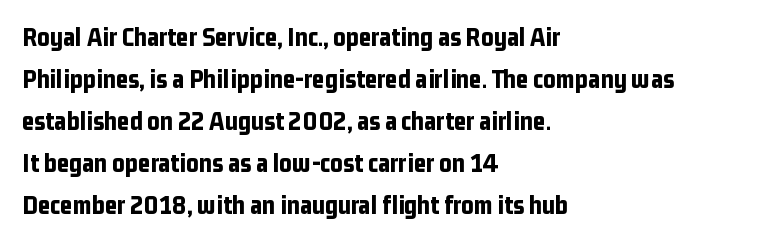
{"italic": "no", "bold": "yes", "underline": "no", "align": "left", "line_spacing": "normal", "line_spacing_ratio": 1.56, "letter_spacing": "normal", "letter_spacing_em": 0.0, "glyph_px": 27}
